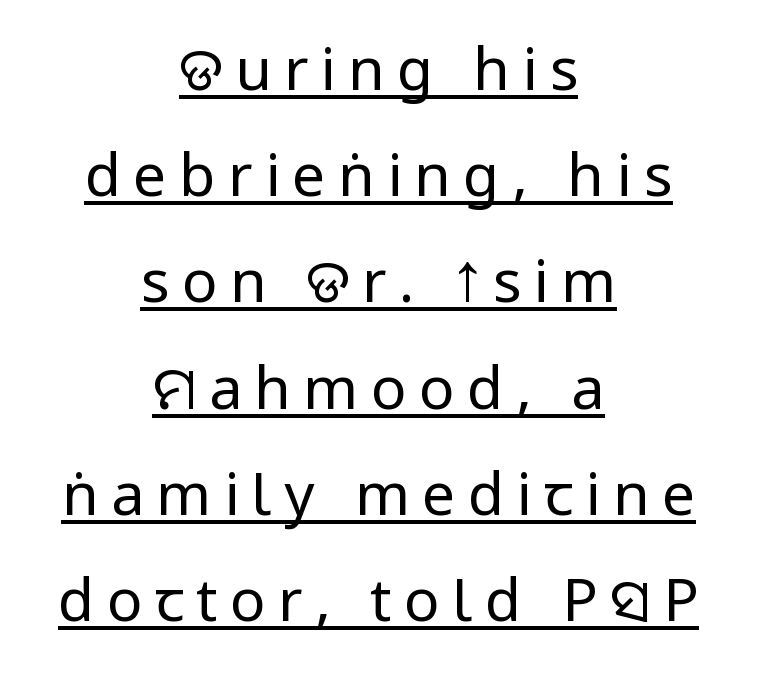
These glyphs show unthickened strokes, regular width or finer. Examine the stroke ends and you'll find no serifs. When letters stand straight like this, we call the style roman or upright. Someone cranked the tracking dial way up on this one. Is there an underline? Yes — a line sits under the letters. The lines are quadded center.
